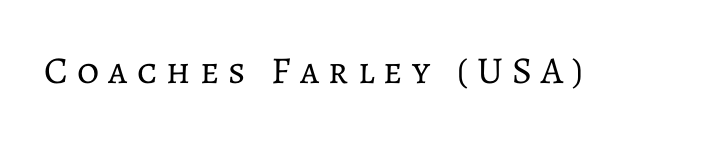
The image shows 38 px regular-weight type, upright; set unusually wide letter spacing (+0.24 em), not underlined; low stroke contrast and a medium x-height.
